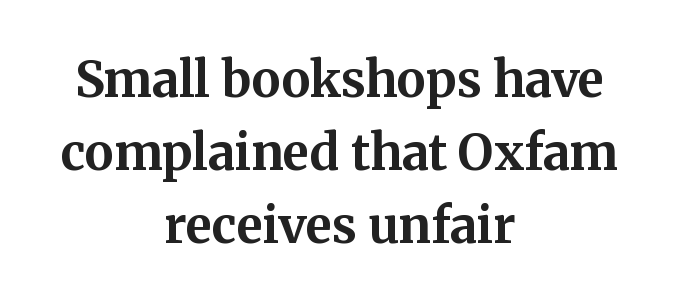
The image shows 49 px bold serif type, upright; set centered, normal line spacing (1.49x), normal letter spacing, not underlined; medium stroke contrast and a medium x-height.
